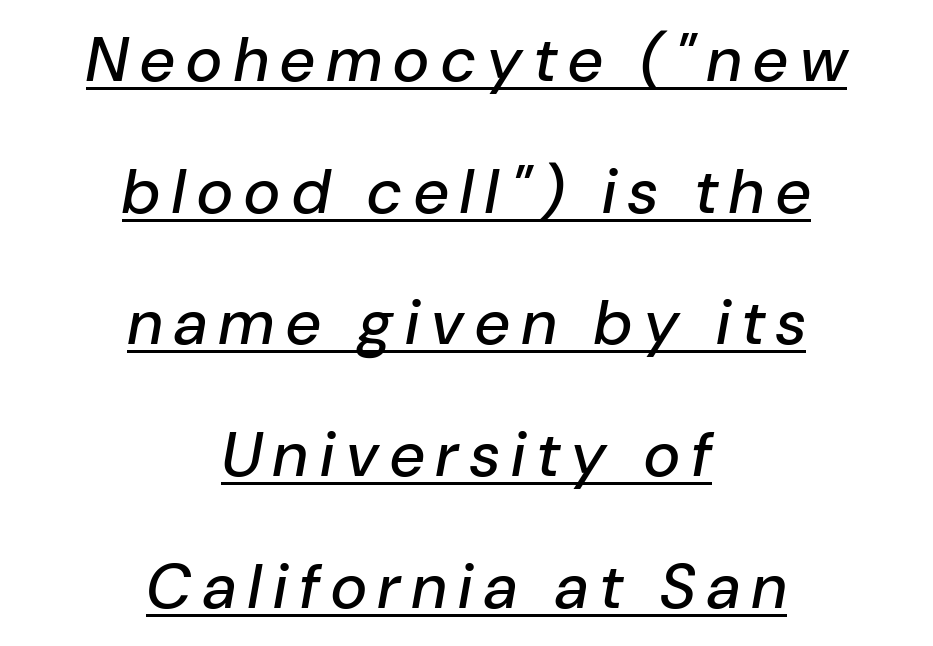
The image shows 63 px text type, italic (leaning right); set centered, loose line spacing (2.09x), underlined; low stroke contrast and a medium x-height.
